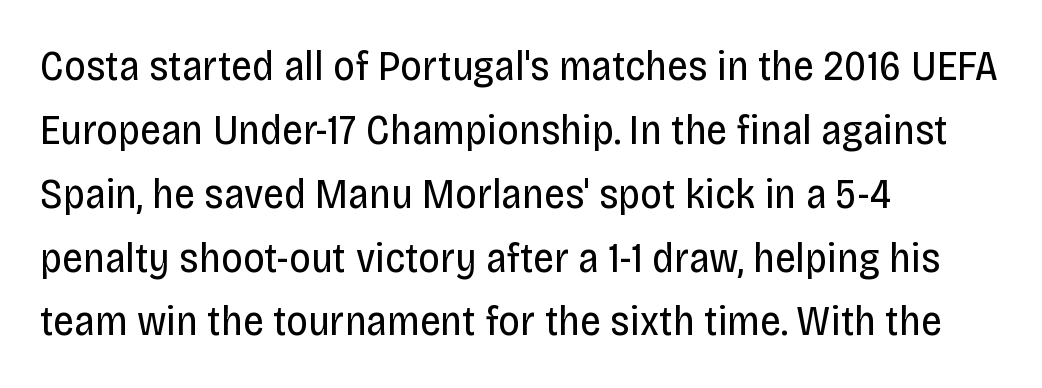
The image shows 42 px regular-weight, condensed sans-serif type, upright; set left-aligned, normal line spacing (1.52x), normal letter spacing, not underlined; low stroke contrast and a large x-height.
